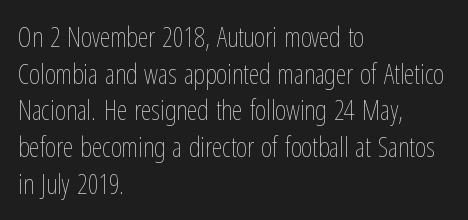
Reading down the block, your eye returns to a fixed left position each line. Do the letters lean? They stand straight. The strip under each line holds only bare page. Bold? No — there's no thickening of the strokes. Line spacing here is normal. Glyph-to-glyph distance matches everyday printed text.
